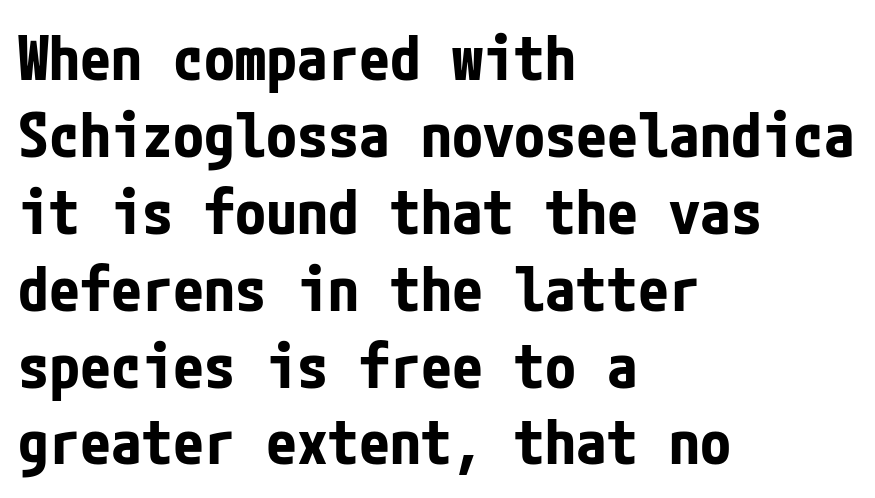
Summary of weight: heavy, a full bold. The zone under the glyphs is completely vacant. The horizontal fit of the characters is conventional and even. The rag falls on the right side of this text block. The rendering shows plain stroke endings on the letterforms — a sans-serif design. Italic: no, the glyphs are upright roman.
